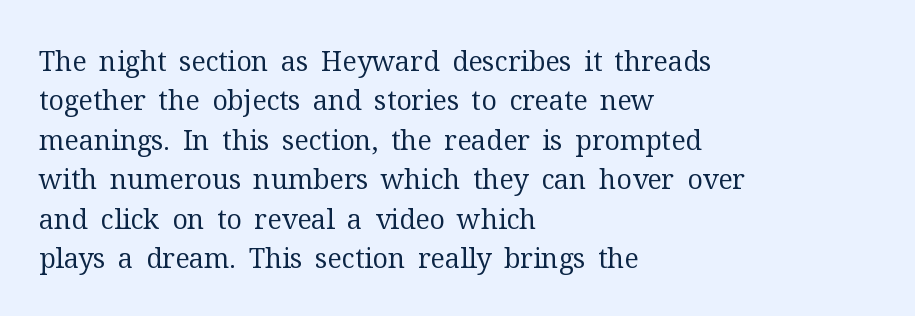
Quick note: not italic, upright. Is the stroke heavy? The answer is a plain regular-or-lighter. The setting favours the left margin, as ordinary paragraphs usually do. Has an underline been added? It has not. Tracking here is standard; glyphs follow each other at the usual distance. Line spacing here is normal.
